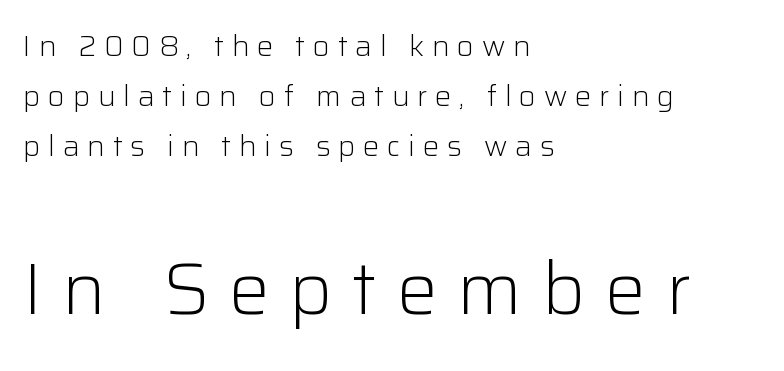
The image shows 73 px light sans-serif type, upright; set left-aligned, line spacing 1.72x, unusually wide letter spacing (+0.27 em), not underlined; the second (bottom) block is 2.52x larger; low stroke contrast and a medium x-height.
